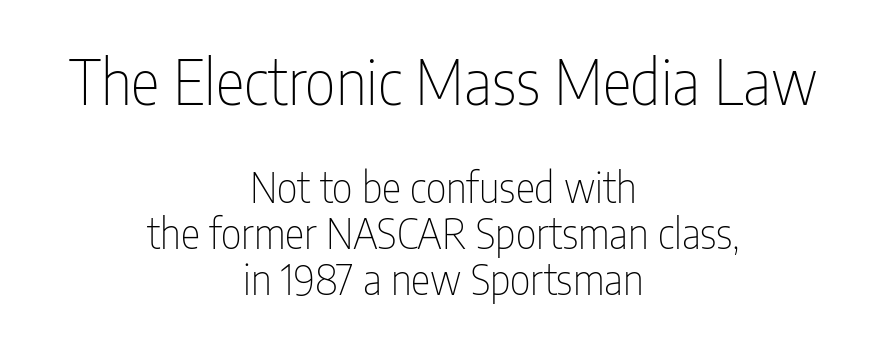
Leading: reduced. Has an underline been added? It has not. A typesetter would label this face a sans. This rendering uses center alignment, leaving both contours irregular but symmetric. Block one is the big one; block two sits smaller underneath. Stem width sits at or under what a default text font uses.
